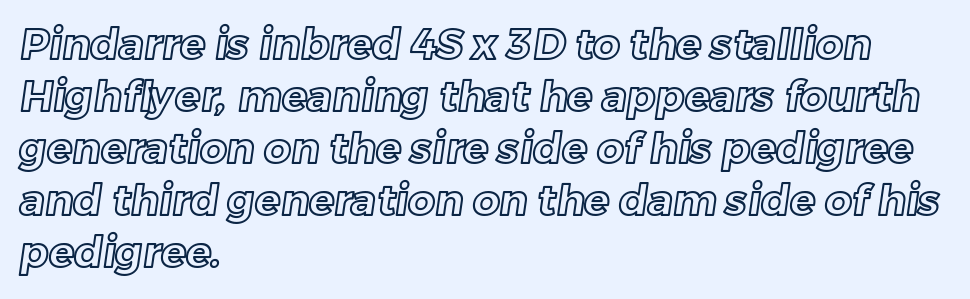
{"width": "normal", "x_height": "medium", "monospaced": "no", "underline": "no", "align": "left", "line_spacing_ratio": 1.24, "letter_spacing": "normal", "letter_spacing_em": 0.0, "glyph_px": 42}
